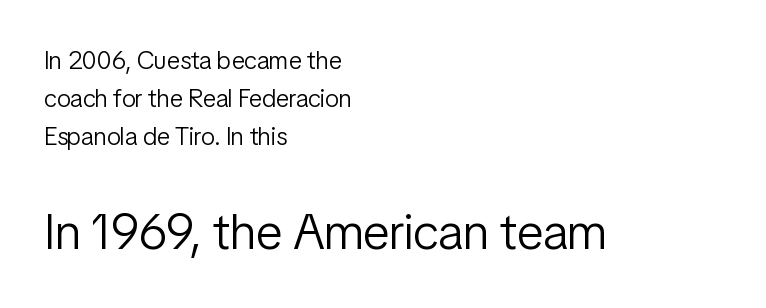
{"serif": "no", "italic": "no", "bold": "no", "weight": "light", "width": "condensed", "stroke_contrast": "low", "x_height": "medium", "monospaced": "no", "underline": "no", "align": "left", "line_spacing": "normal", "line_spacing_ratio": 1.53, "letter_spacing": "normal", "letter_spacing_em": 0.0, "larger_block": "second", "size_ratio": 2.0, "glyph_px": 50}
